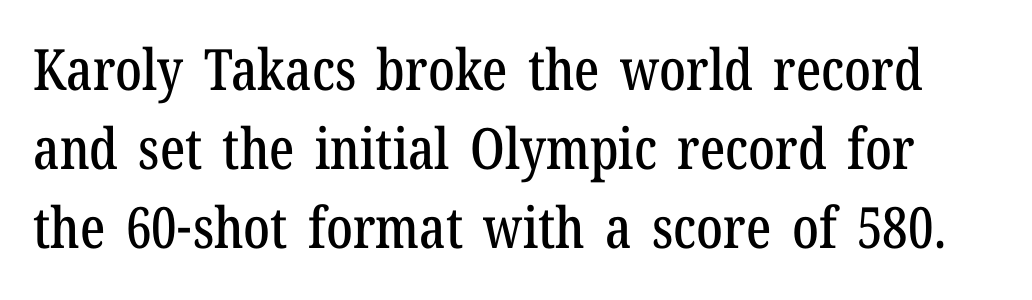
The image shows 57 px condensed serif type, upright; set normal line spacing (1.39x), normal letter spacing, not underlined; low stroke contrast and a medium x-height.
